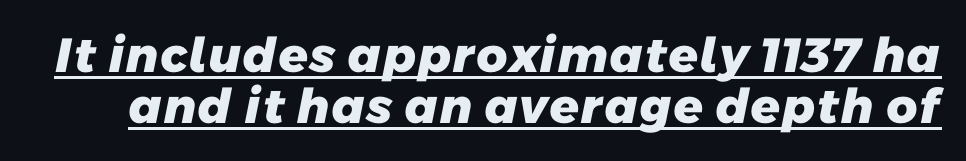
The image shows 48 px heavy sans-serif type; set tight line spacing (1.06x), normal letter spacing, underlined; low stroke contrast and a medium x-height.
